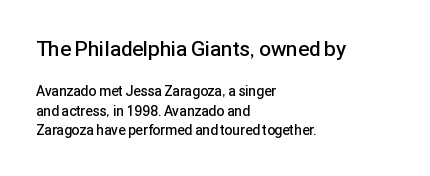
{"italic": "no", "bold": "semi", "underline": "no", "align": "left", "line_spacing": "normal", "line_spacing_ratio": 1.4, "letter_spacing": "normal", "letter_spacing_em": 0.0, "larger_block": "first", "size_ratio": 1.5, "glyph_px": 21}
